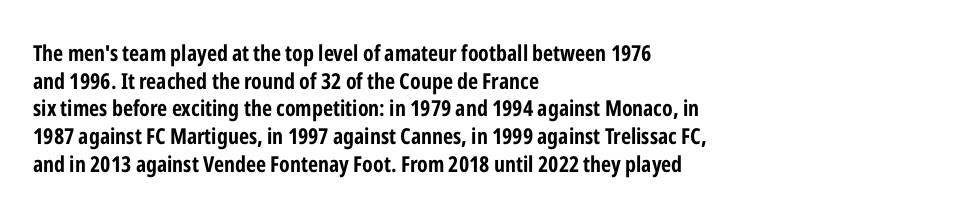
The image shows 22 px bold type, upright; set left-aligned, normal line spacing (1.26x), normal letter spacing, not underlined.
